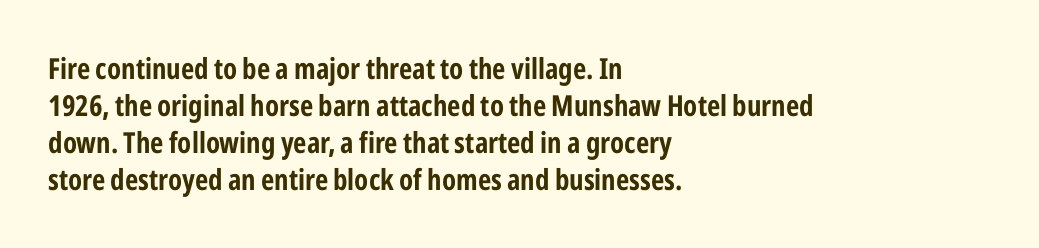
Q: Is the text bold? A: Yes.
Q: Is the text italic (slanted)? A: No, it is upright.
Q: Is the typeface a serif or a sans-serif typeface? A: Sans-serif.
Q: Is the text underlined? A: No.
Q: How is the paragraph aligned? A: Left-aligned.
Q: Is the spacing between letters normal or unusually wide? A: Normal.
Q: Is the spacing between lines tight, normal or loose? A: Normal.
Q: Width (condensed, normal, or wide)? A: Condensed.
Q: Stroke contrast? A: Low.
Q: x-height? A: Medium.
Q: Monospaced? A: No.
